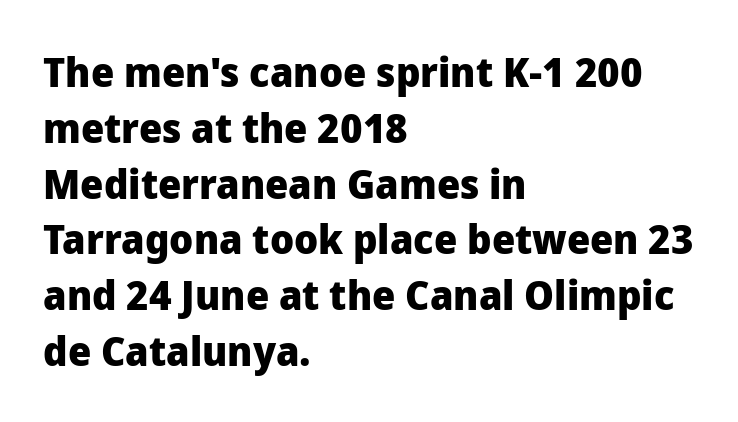
The image shows 41 px heavy sans-serif type, upright; set left-aligned, normal line spacing (1.36x), normal letter spacing, not underlined; low stroke contrast and a medium x-height.
